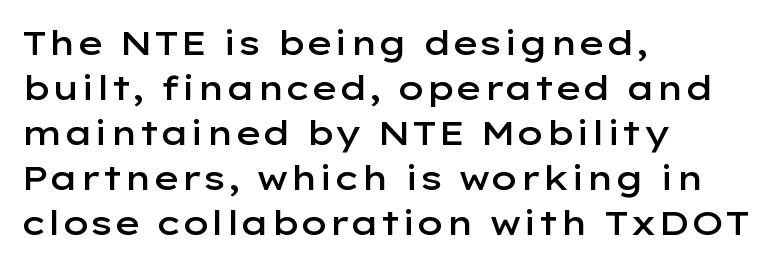
{"serif": "no", "italic": "no", "bold": "semi", "weight": "semibold", "width": "wide", "stroke_contrast": "low", "x_height": "medium", "monospaced": "no", "underline": "no", "align": "left", "line_spacing": "normal", "line_spacing_ratio": 1.32, "letter_spacing": "normal", "letter_spacing_em": 0.0, "glyph_px": 34}
